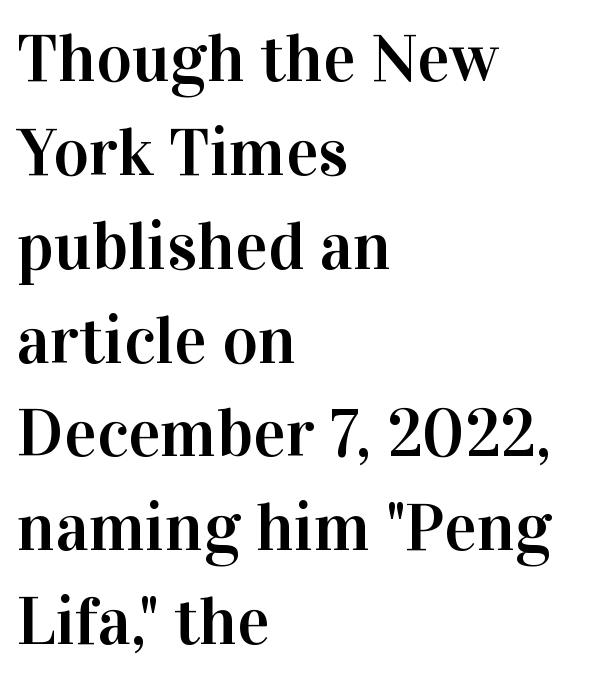
The image shows 68 px serif type, upright; set left-aligned, normal line spacing (1.38x), normal letter spacing, not underlined; high stroke contrast and a medium x-height.
